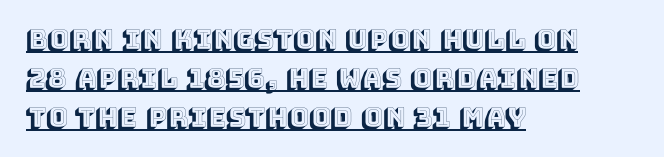
Q: Is the text italic (slanted)? A: No, it is upright.
Q: Is the text underlined? A: Yes.
Q: How is the paragraph aligned? A: Left-aligned.
Q: Is the spacing between letters normal or unusually wide? A: Normal.
Q: Is the spacing between lines tight, normal or loose? A: Normal.
